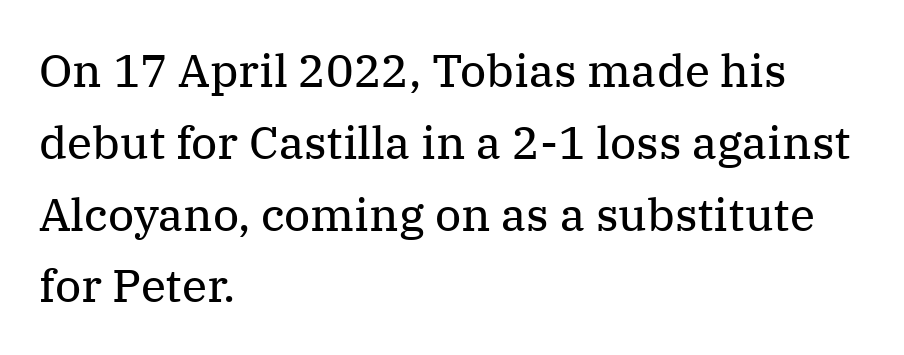
The letters carry serifs — small finishing strokes at the ends of their stems. Upright lettering throughout. In terms of letterspacing, this is plain default setting. The foot of each line stays bare and open. No chunkiness to these letters — they're not bold. A typesetter would call this proportional, since set widths differ per character.
